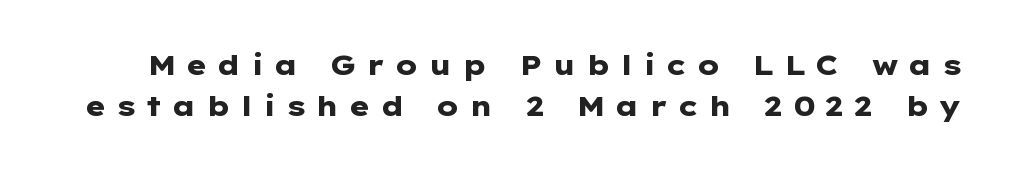
The image shows 28 px heavy, wide sans-serif type, upright; set normal line spacing (1.46x), unusually wide letter spacing (+0.34 em), not underlined; low stroke contrast and a medium x-height.
